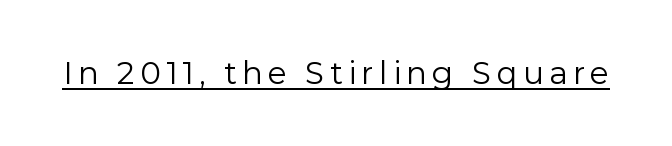
The image shows 31 px regular-weight sans-serif type, upright; set underlined; low stroke contrast and a medium x-height.
